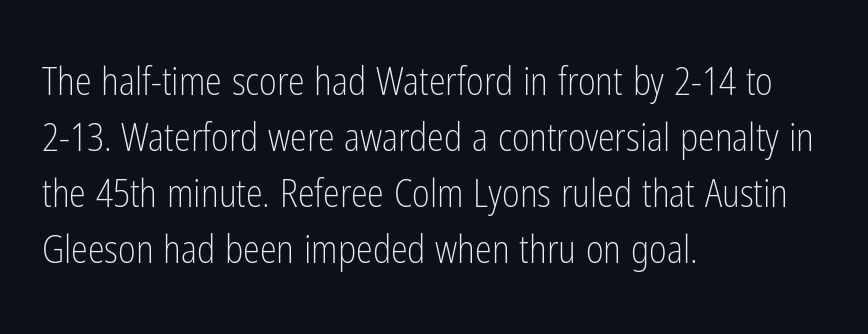
The image shows 38 px light, condensed sans-serif type, upright; set left-aligned, normal line spacing (1.47x), normal letter spacing, not underlined; low stroke contrast and a medium x-height.
